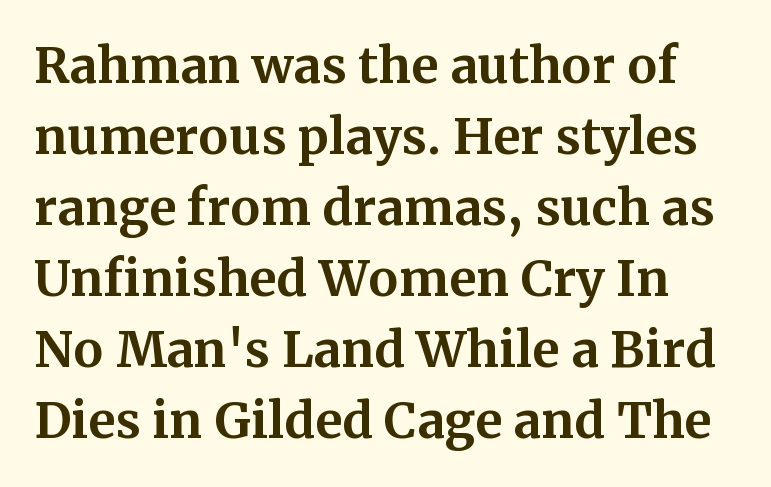
{"serif": "yes", "italic": "no", "bold": "yes", "weight": "bold", "width": "normal", "stroke_contrast": "medium", "x_height": "medium", "monospaced": "no", "underline": "no", "line_spacing": "normal", "line_spacing_ratio": 1.45, "letter_spacing": "normal", "letter_spacing_em": 0.0, "glyph_px": 49}
